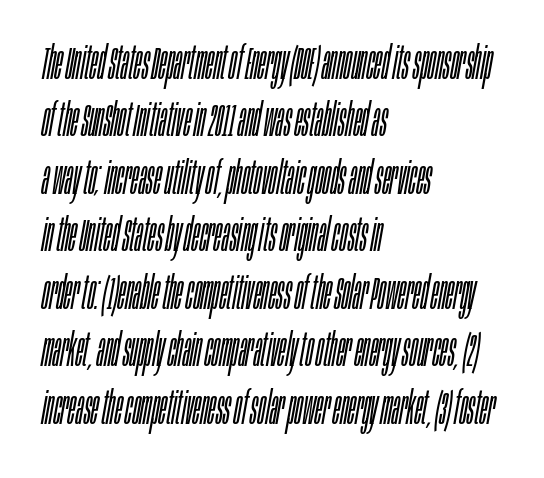
{"italic": "yes", "lean": "right", "slant_degrees": 10, "bold": "no", "weight": "light", "width": "condensed", "stroke_contrast": "low", "x_height": "large", "monospaced": "no", "underline": "no", "align": "left", "line_spacing": "normal", "line_spacing_ratio": 1.25, "letter_spacing": "normal", "letter_spacing_em": 0.0, "glyph_px": 46}
